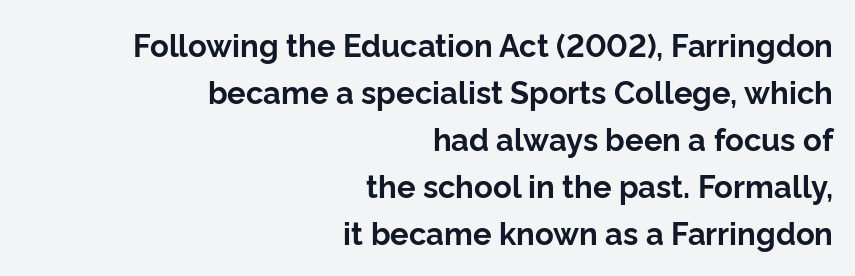
The image shows 31 px bold sans-serif type, upright; set right-aligned, normal line spacing (1.52x), normal letter spacing, not underlined; low stroke contrast and a medium x-height.
